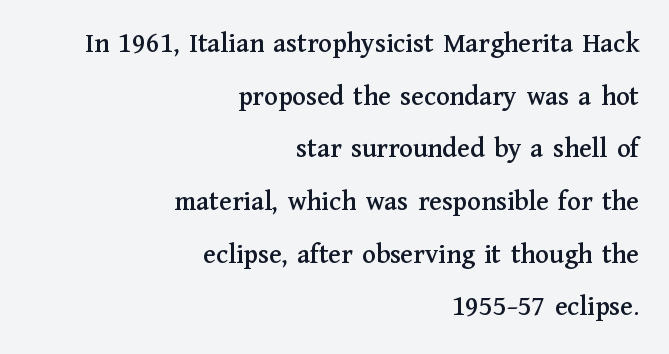
Q: Is the text italic (slanted)? A: No, it is upright.
Q: Is the typeface a serif or a sans-serif typeface? A: Serif.
Q: Is the text underlined? A: No.
Q: How is the paragraph aligned? A: Right-aligned.
Q: Is the spacing between letters normal or unusually wide? A: Normal.
Q: Width (condensed, normal, or wide)? A: Normal.
Q: Stroke contrast? A: Medium.
Q: x-height? A: Medium.
Q: Monospaced? A: No.
